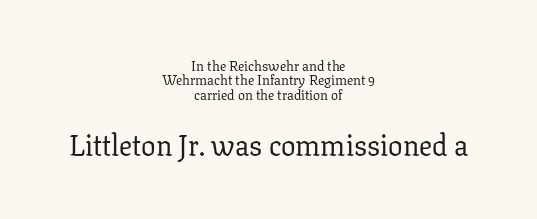
The image shows 29 px regular-weight serif type, upright; set centered, tight line spacing (1.03x), normal letter spacing, not underlined; the second (bottom) block is 2.07x larger; low stroke contrast and a medium x-height.
